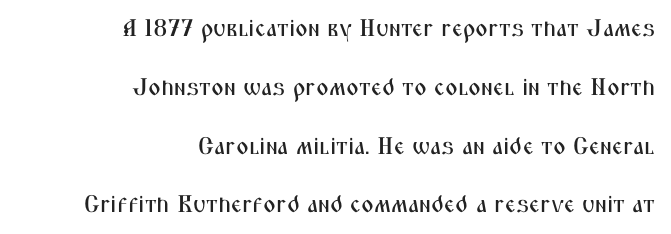
The image shows 24 px text type, upright; set right-aligned, loose line spacing (2.45x), normal letter spacing, not underlined.
